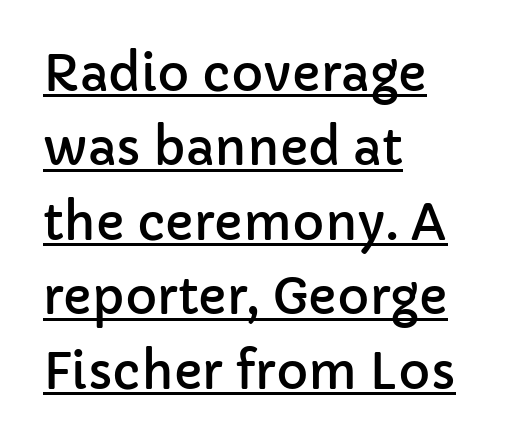
Q: Is the text italic (slanted)? A: No, it is upright.
Q: Is the typeface a serif or a sans-serif typeface? A: Sans-serif.
Q: Is the text underlined? A: Yes.
Q: How is the paragraph aligned? A: Left-aligned.
Q: Is the spacing between letters normal or unusually wide? A: Normal.
Q: Is the spacing between lines tight, normal or loose? A: Normal.
Q: Width (condensed, normal, or wide)? A: Normal.
Q: Stroke contrast? A: Low.
Q: x-height? A: Medium.
Q: Monospaced? A: No.
